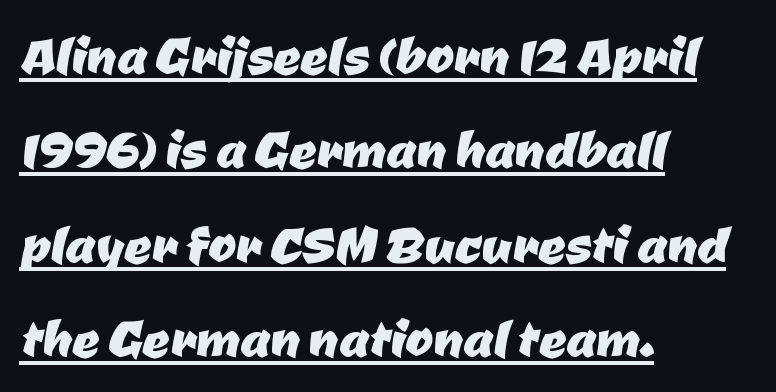
{"serif": "no", "width": "normal", "stroke_contrast": "low", "x_height": "medium", "monospaced": "no", "underline": "yes", "align": "left", "line_spacing": "normal", "line_spacing_ratio": 1.41, "letter_spacing": "normal", "letter_spacing_em": 0.0, "glyph_px": 67}
